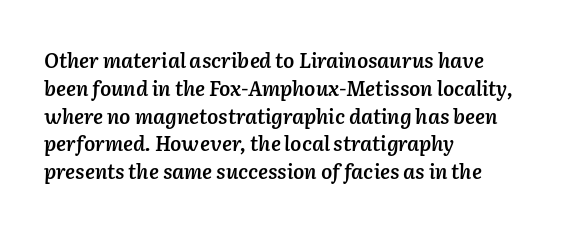
Q: Is the text bold? A: Semi-bold.
Q: Is the text italic (slanted)? A: Yes, it leans right by about 2 degrees.
Q: Is the text underlined? A: No.
Q: How is the paragraph aligned? A: Left-aligned.
Q: Is the spacing between letters normal or unusually wide? A: Normal.
Q: Is the spacing between lines tight, normal or loose? A: Normal.
